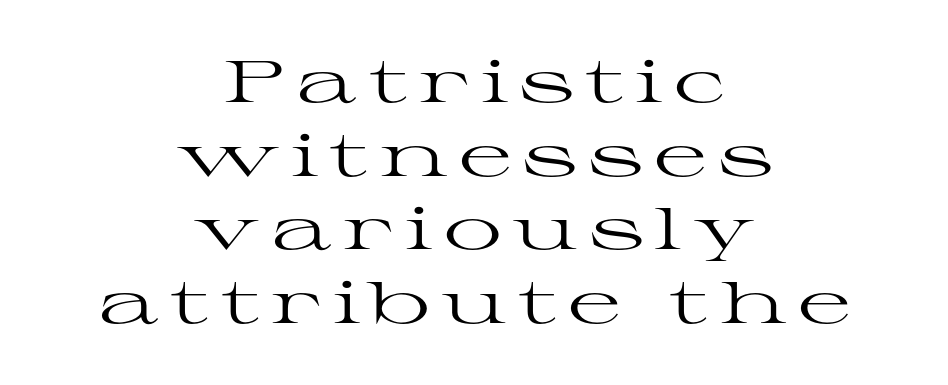
{"serif": "yes", "italic": "no", "bold": "no", "weight": "regular", "width": "wide", "stroke_contrast": "high", "x_height": "medium", "monospaced": "no", "underline": "no", "align": "center", "line_spacing": "normal", "line_spacing_ratio": 1.27, "glyph_px": 58}
